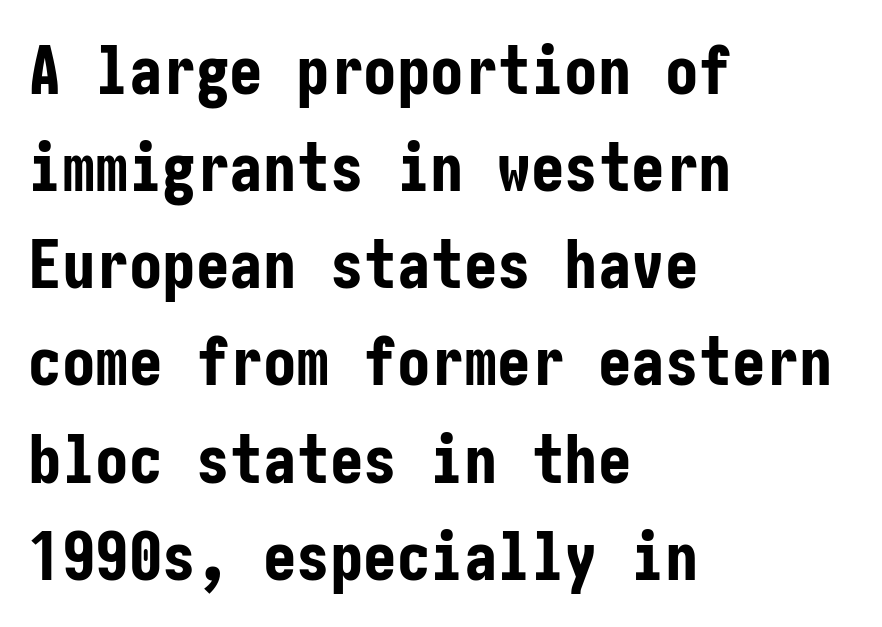
{"serif": "no", "italic": "no", "bold": "yes", "weight": "bold", "width": "condensed", "stroke_contrast": "low", "x_height": "medium", "underline": "no", "align": "left", "line_spacing": "normal", "line_spacing_ratio": 1.45, "letter_spacing": "normal", "letter_spacing_em": 0.0, "glyph_px": 67}
